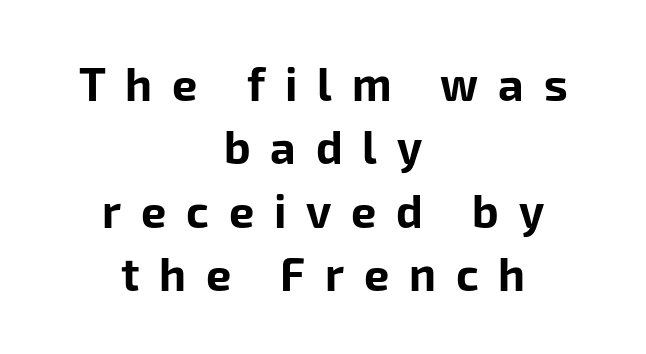
The typesetting leans heavy: a genuine bold. This rendering widens character spacing well past its baseline value. To sum up the face: it is a sans, with no serifs. If you drew a line through each stem, it would be perfectly vertical. Horizontally, the lines are justified to the midpoint only. Honestly, there is no underline to notice here at all.
